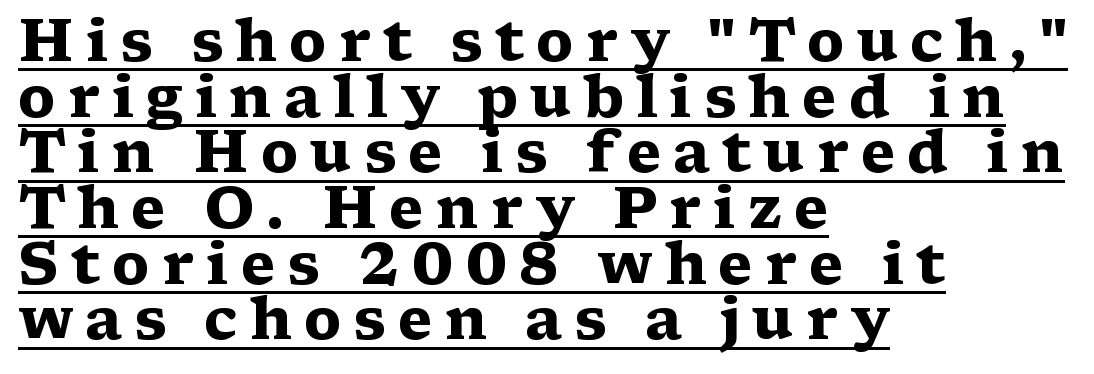
Q: Is the text bold? A: Yes.
Q: Is the text italic (slanted)? A: No, it is upright.
Q: Is the typeface a serif or a sans-serif typeface? A: Serif.
Q: Is the text underlined? A: Yes.
Q: How is the paragraph aligned? A: Left-aligned.
Q: Is the spacing between letters normal or unusually wide? A: Unusually wide.
Q: Is the spacing between lines tight, normal or loose? A: Tight.
Q: Width (condensed, normal, or wide)? A: Wide.
Q: Stroke contrast? A: Medium.
Q: x-height? A: Medium.
Q: Monospaced? A: No.
